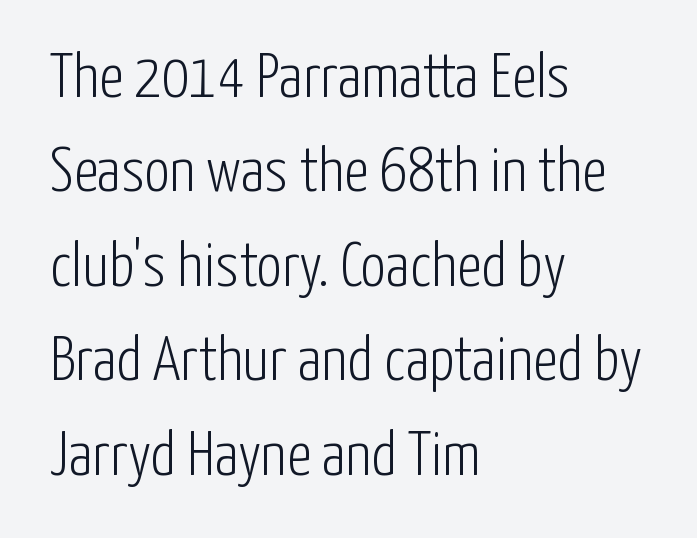
Is the block centered? No — it sits flush against the left margin. Default kerning and tracking; the words read as compact shapes. Beneath every word, the page is bare. The passage shown is not bold in any degree. The rendering uses a moderate line-height, typical for paragraphs.
